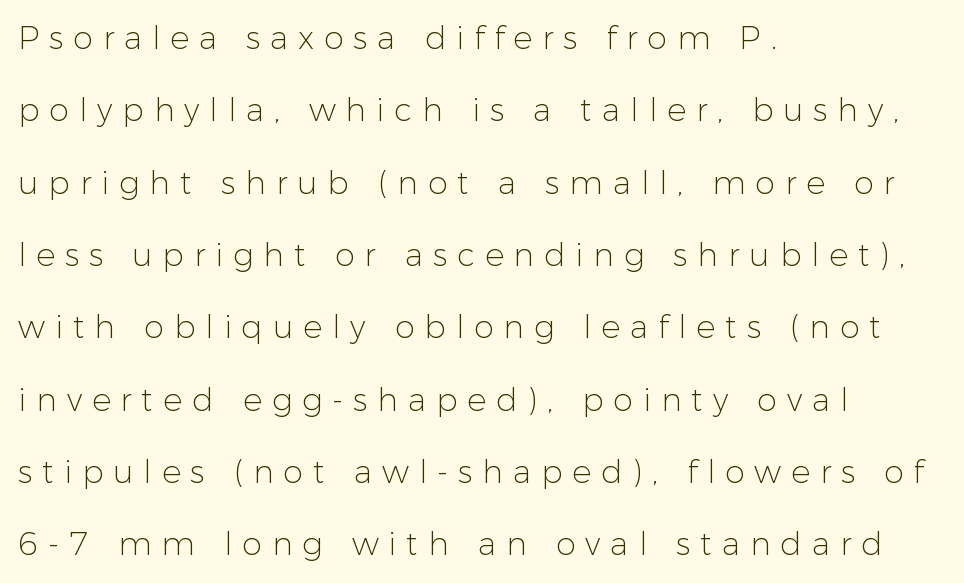
The image shows 32 px light sans-serif type, upright; set left-aligned, loose line spacing (2.26x), unusually wide letter spacing (+0.31 em), not underlined; low stroke contrast and a medium x-height.
